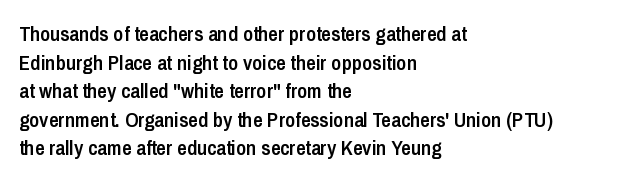
This sample uses an upright cut, with every glyph sitting square on the baseline. Moderately thickened strokes mark this as semibold type. Short note: letters normally spaced. A typesetter would call this leading conventional body-copy spacing. Just letters on the line, the space beneath them empty. Casual observation: everything's shoved over to the left.
